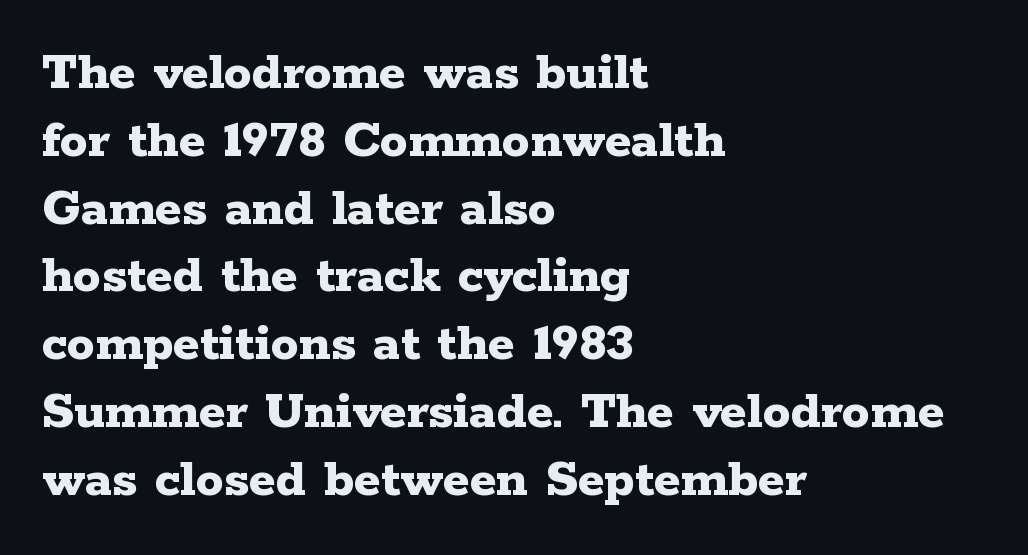
Q: Is the text bold? A: Yes.
Q: Is the text italic (slanted)? A: No, it is upright.
Q: Is the typeface a serif or a sans-serif typeface? A: Serif.
Q: Is the text underlined? A: No.
Q: How is the paragraph aligned? A: Left-aligned.
Q: Is the spacing between letters normal or unusually wide? A: Normal.
Q: Width (condensed, normal, or wide)? A: Wide.
Q: Stroke contrast? A: Low.
Q: x-height? A: Medium.
Q: Monospaced? A: No.
